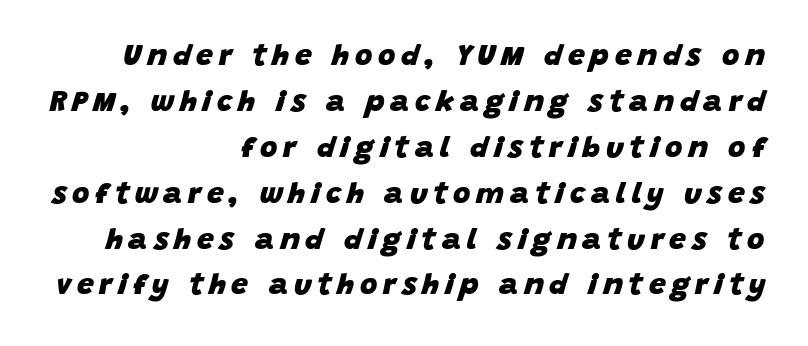
The image shows 30 px heavy type, italic (leaning right); set right-aligned, normal line spacing (1.53x), not underlined; low stroke contrast and a large x-height.
